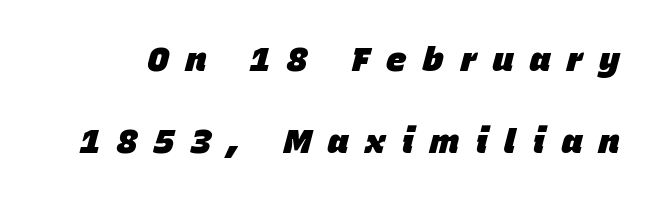
The tracking jumps out immediately: characters are airy and widely separated. The space beneath each line is pristine and unruled. These lines were composed using italics. Bold? Absolutely — the strokes are thick and heavy.
